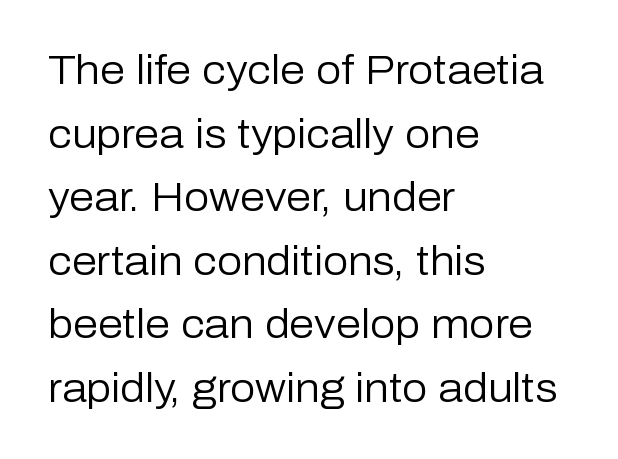
The image shows 40 px regular-weight sans-serif type, upright; set left-aligned, normal line spacing (1.59x), normal letter spacing, not underlined; low stroke contrast and a medium x-height.
